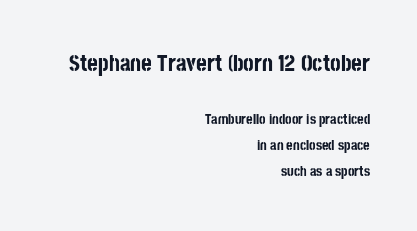
Q: Is the text bold? A: Yes.
Q: Is the text italic (slanted)? A: No, it is upright.
Q: Is the text underlined? A: No.
Q: How is the paragraph aligned? A: Right-aligned.
Q: Is the spacing between letters normal or unusually wide? A: Normal.
Q: Which block of text is set in a larger size, the first (top) or the second (bottom)? A: The first (top) one.
